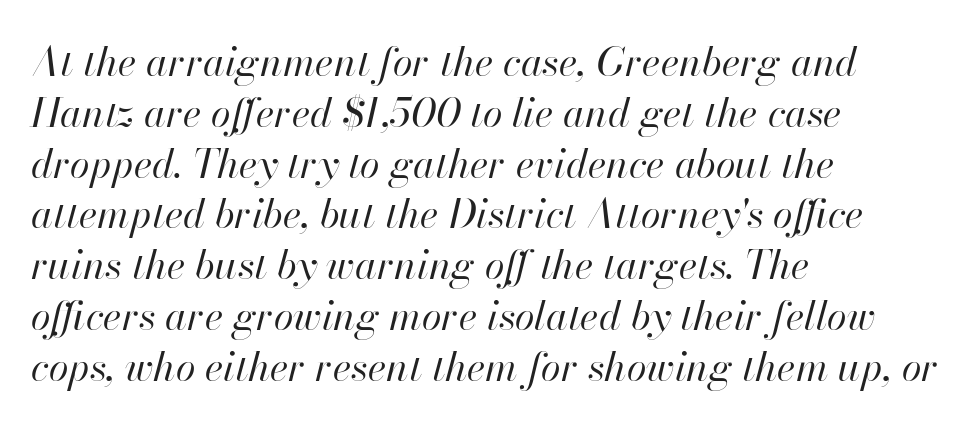
The image shows 40 px regular-weight type, italic (leaning right); set left-aligned, normal line spacing (1.27x), normal letter spacing, not underlined; high stroke contrast and a small x-height.
